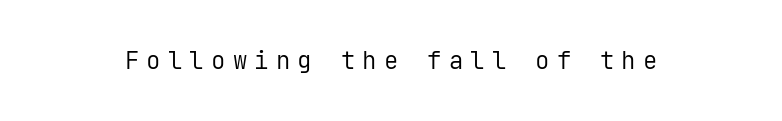
The typesetting does not lean heavy: it is not bold. Is there any slant? The stems are plumb. The foot of each line stays bare and open. A typesetter would call this heavily tracked-out type.
